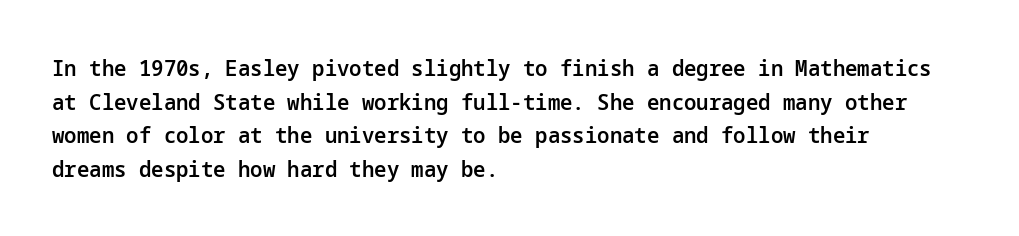
{"italic": "no", "bold": "semi", "underline": "no", "align": "left", "line_spacing": "normal", "line_spacing_ratio": 1.53, "letter_spacing": "normal", "letter_spacing_em": 0.0, "glyph_px": 22}
